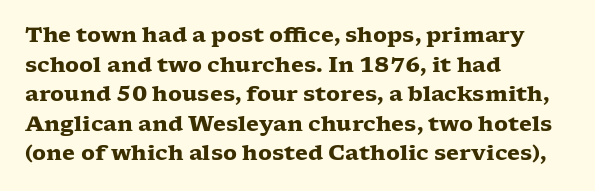
The vertical gap from one line to the next is medium. Beneath every word, the page is bare. Nothing unusual about the tracking: characters are spaced as the font intends. Its strokes are broad and dark, the hallmark of bold type. This sample uses an upright cut, with every glyph sitting square on the baseline. If you drew a ruler down the left edge, every line would touch it.
